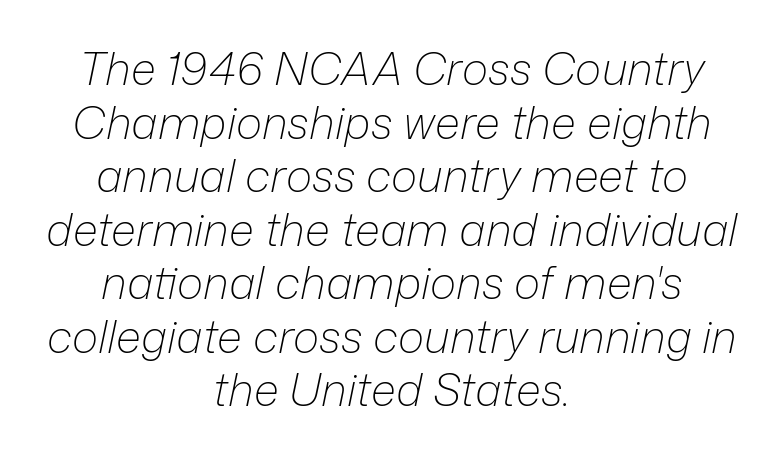
The image shows 45 px light type, italic (leaning right); set centered, line spacing 1.19x, normal letter spacing, not underlined; low stroke contrast and a medium x-height.
